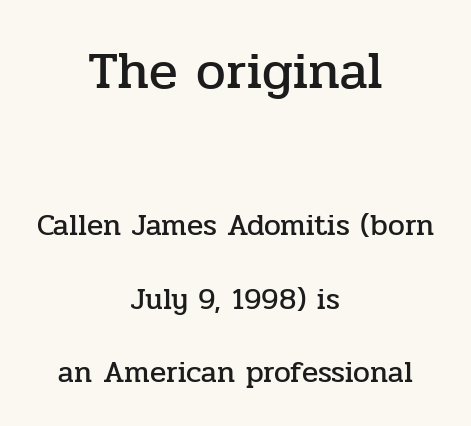
The typesetter chose a symmetrical, centered arrangement here. The foot of each line stays bare and open. Size hierarchy here favors the leading block over the trailing one. It's the straight-up-and-down kind of type. The letters carry serifs — small finishing strokes at the ends of their stems.
